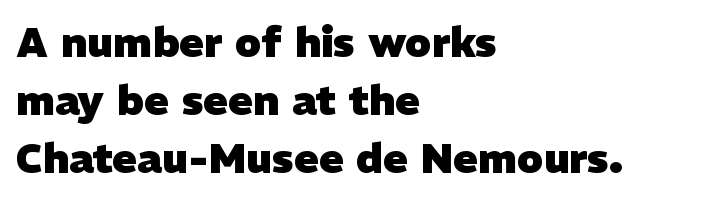
The image shows 41 px heavy sans-serif type; set left-aligned, normal line spacing (1.41x), normal letter spacing, not underlined; low stroke contrast and a medium x-height.
